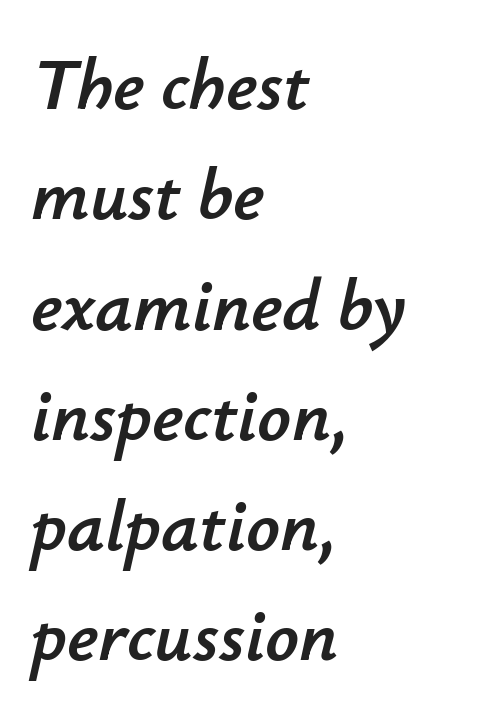
The image shows 74 px text type, italic (leaning right); set left-aligned, normal line spacing (1.49x), normal letter spacing, not underlined; low stroke contrast and a small x-height.
